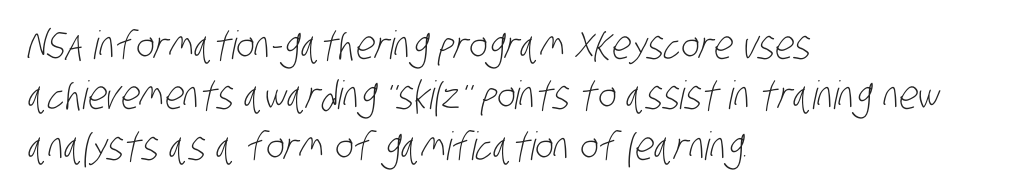
Spacing verdict: proportional, widths tailored to each character. Descender tails drop into unmarked territory. Note: no serifs on the glyphs. The passage shown stacks its lines at a standard gap. The strokes are not fattened; the text isn't bold. Is the letter spacing exaggerated? No — it looks like the ordinary default.
